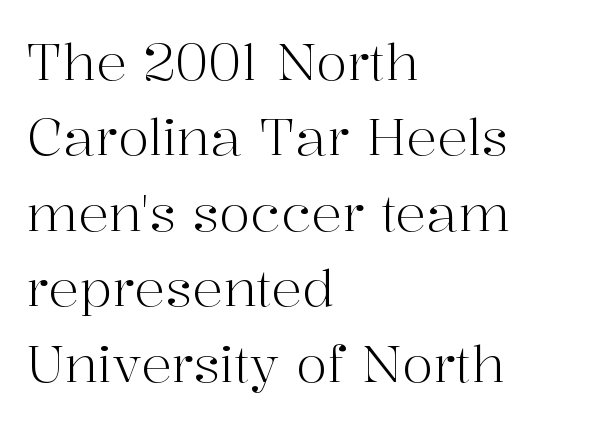
Q: Is the text bold? A: No.
Q: Is the text italic (slanted)? A: No, it is upright.
Q: Is the typeface a serif or a sans-serif typeface? A: Serif.
Q: Is the text underlined? A: No.
Q: How is the paragraph aligned? A: Left-aligned.
Q: Is the spacing between letters normal or unusually wide? A: Normal.
Q: Is the spacing between lines tight, normal or loose? A: Normal.
Q: Width (condensed, normal, or wide)? A: Normal.
Q: Stroke contrast? A: High.
Q: x-height? A: Medium.
Q: Monospaced? A: No.
